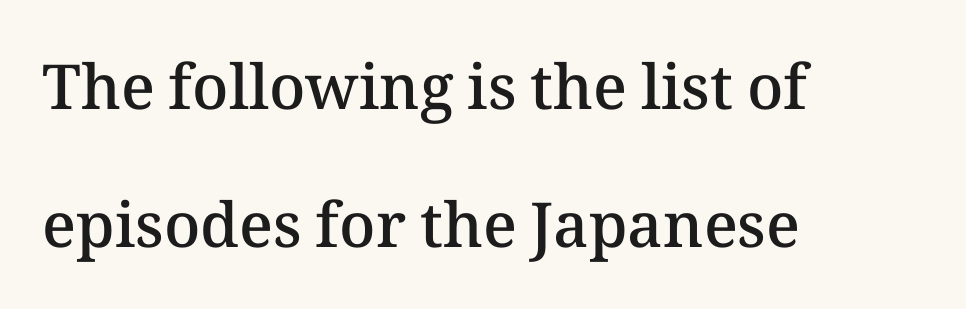
{"italic": "no", "bold": "semi", "weight": "semibold", "width": "normal", "stroke_contrast": "medium", "x_height": "medium", "monospaced": "no", "underline": "no", "align": "left", "line_spacing": "loose", "line_spacing_ratio": 2.23, "letter_spacing": "normal", "letter_spacing_em": 0.0, "glyph_px": 62}
